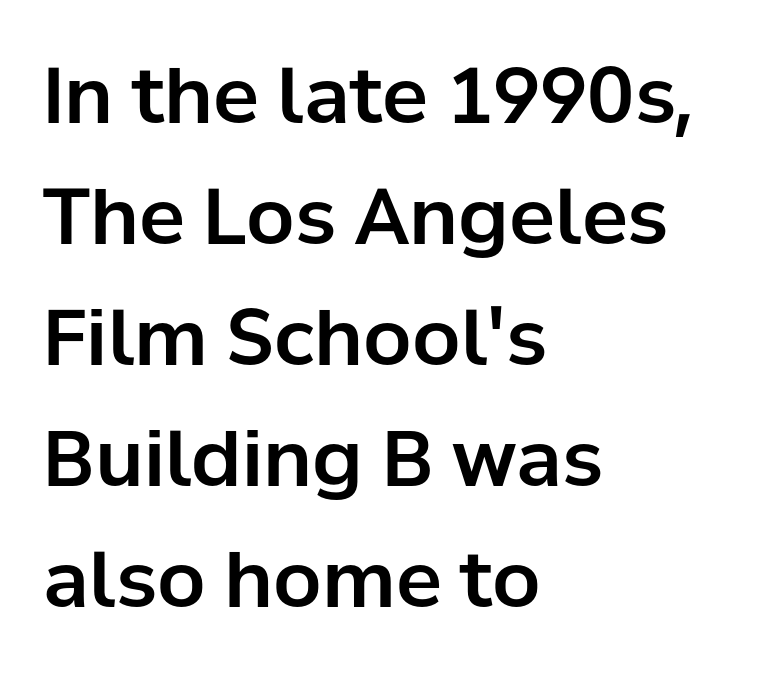
{"serif": "no", "italic": "no", "width": "normal", "stroke_contrast": "low", "x_height": "medium", "monospaced": "no", "underline": "no", "align": "left", "line_spacing": "normal", "line_spacing_ratio": 1.57, "letter_spacing": "normal", "letter_spacing_em": 0.0, "glyph_px": 77}
